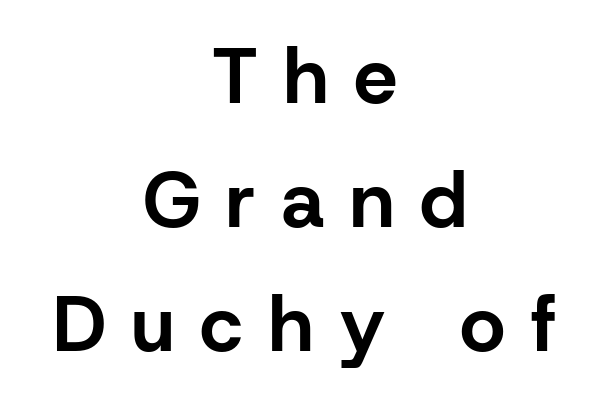
The glyphs have the mass of a bold cut. The face used here is proportionally spaced, like ordinary book or web type. Display-style spreading of the glyphs; the letterfit is very open. Line spacing here is normal. This is roman type, the default non-slanted kind. Typeset on center — no edge is straight.
